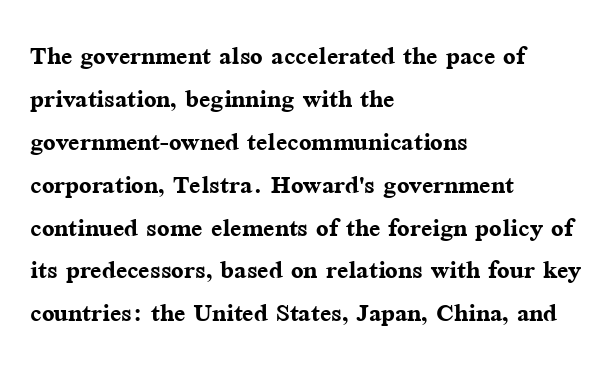
{"serif": "yes", "italic": "no", "bold": "yes", "weight": "semibold", "width": "normal", "stroke_contrast": "medium", "x_height": "medium", "monospaced": "no", "underline": "no", "align": "left", "line_spacing": "normal", "line_spacing_ratio": 1.3, "letter_spacing": "normal", "letter_spacing_em": 0.0, "glyph_px": 33}
